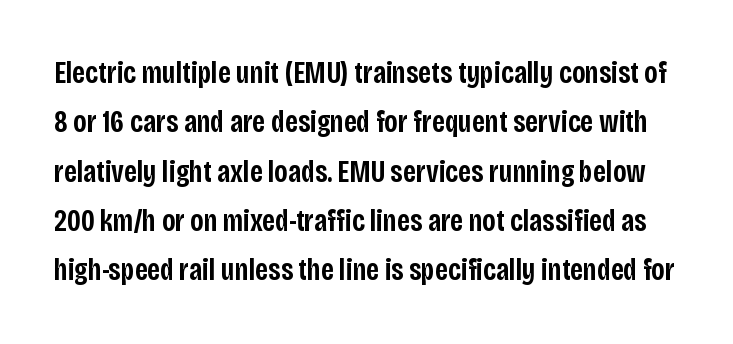
The image shows 31 px semibold, condensed sans-serif type, upright; set normal line spacing (1.59x), normal letter spacing, not underlined; low stroke contrast and a large x-height.
